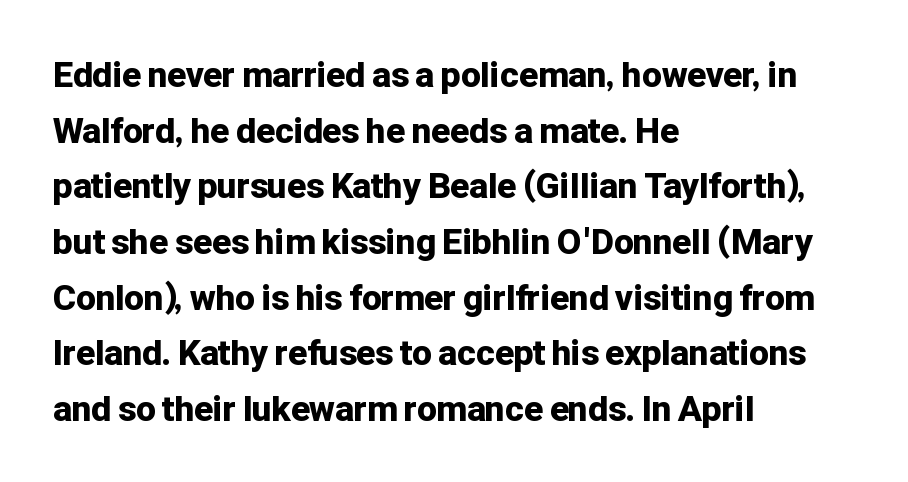
The image shows 35 px bold sans-serif type, upright; set left-aligned, normal line spacing (1.59x), normal letter spacing, not underlined; low stroke contrast and a medium x-height.
